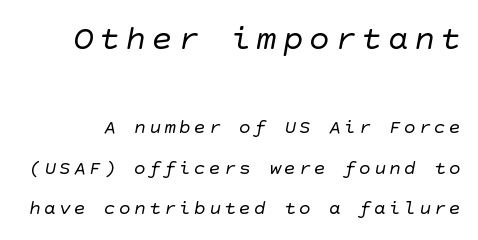
If you measured baseline to baseline, you'd find a long distance. Weight class: somewhere from thin through regular. The letters in the upper block stand taller than those in the block below. Type style note: lacks serifs. Honestly, there is no underline to notice here at all.
